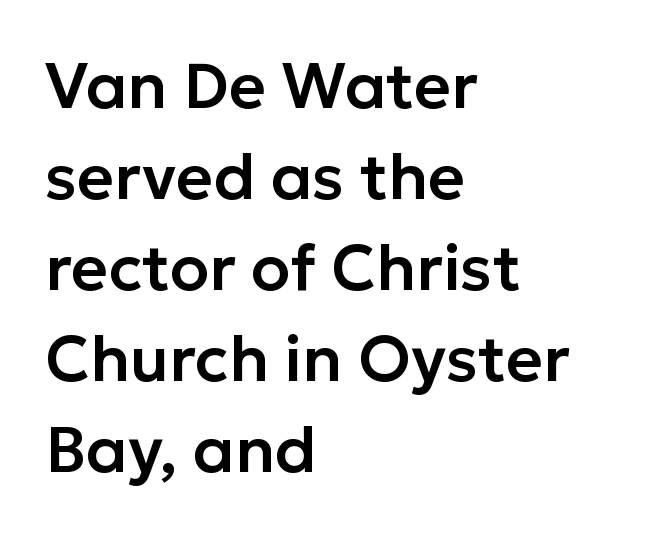
Q: Is the text italic (slanted)? A: No, it is upright.
Q: Is the typeface a serif or a sans-serif typeface? A: Sans-serif.
Q: Is the text underlined? A: No.
Q: How is the paragraph aligned? A: Left-aligned.
Q: Is the spacing between letters normal or unusually wide? A: Normal.
Q: Is the spacing between lines tight, normal or loose? A: Normal.
Q: Width (condensed, normal, or wide)? A: Normal.
Q: Stroke contrast? A: Low.
Q: x-height? A: Medium.
Q: Monospaced? A: No.
